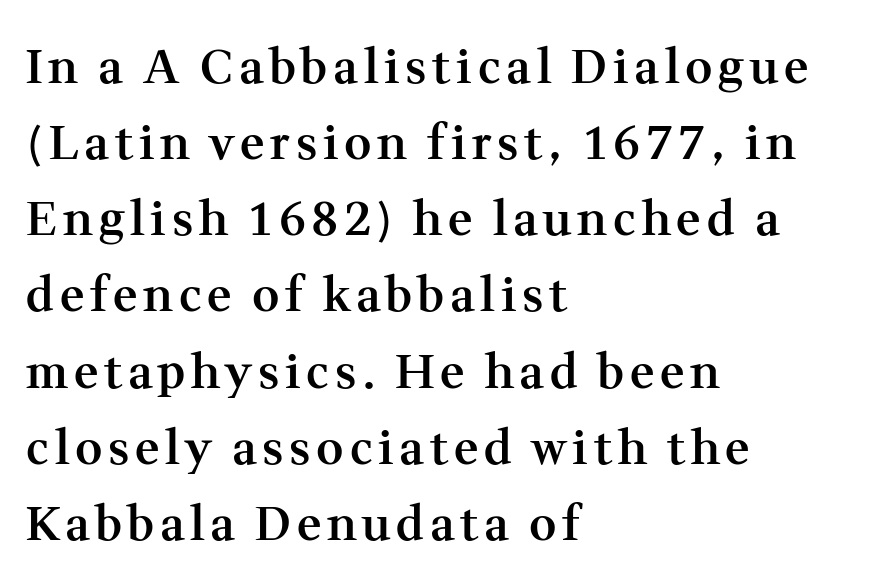
The image shows 47 px semibold serif type, upright; set left-aligned, normal line spacing (1.62x), not underlined; medium stroke contrast and a medium x-height.
